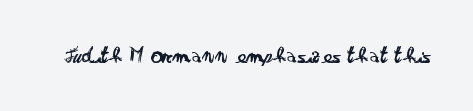
The rendering keeps characters at their native spacing. The font sits on the lighter half of the weight spectrum, regular included. Quick note: underline off. Is there any slant? The stems are plumb.
